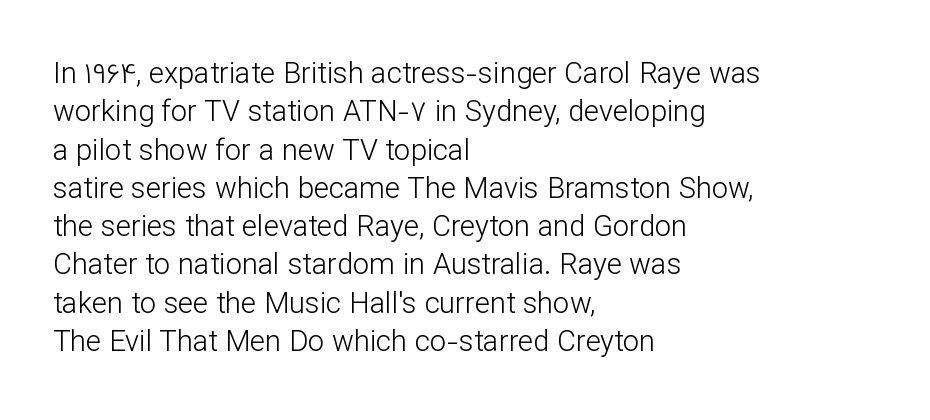
No extra tracking has been applied to these lines. Quick note: interline space is typical. Bare-footed words on every line. The passage shown is typed in a proportional face where columns would drift. A light-to-regular cut is what we see here.
